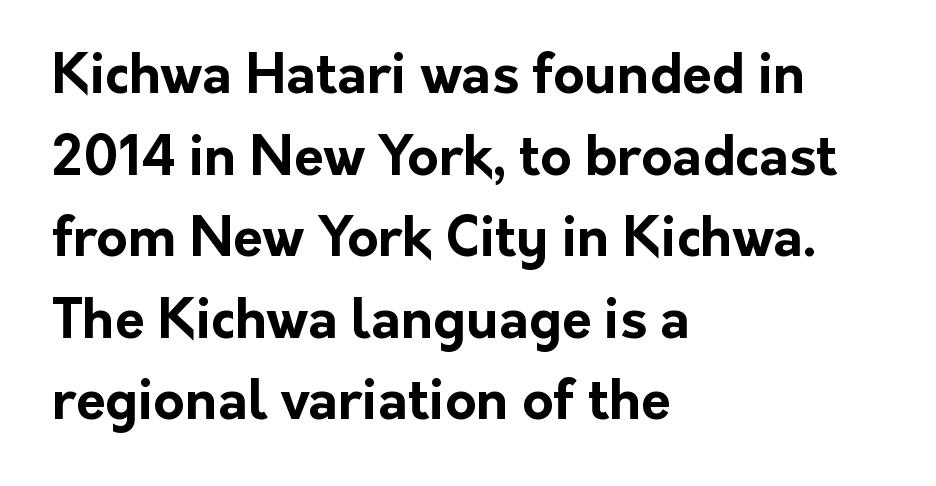
Ascenders rise straight up at ninety degrees. The passage shown is typeset with a sans-serif family. The space beneath each line is pristine and unruled. Summary of weight: heavy, a full bold.
